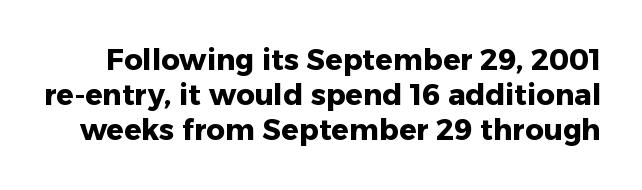
The image shows 29 px heavy sans-serif type, upright; set line spacing 1.21x, normal letter spacing, not underlined; low stroke contrast and a medium x-height.
